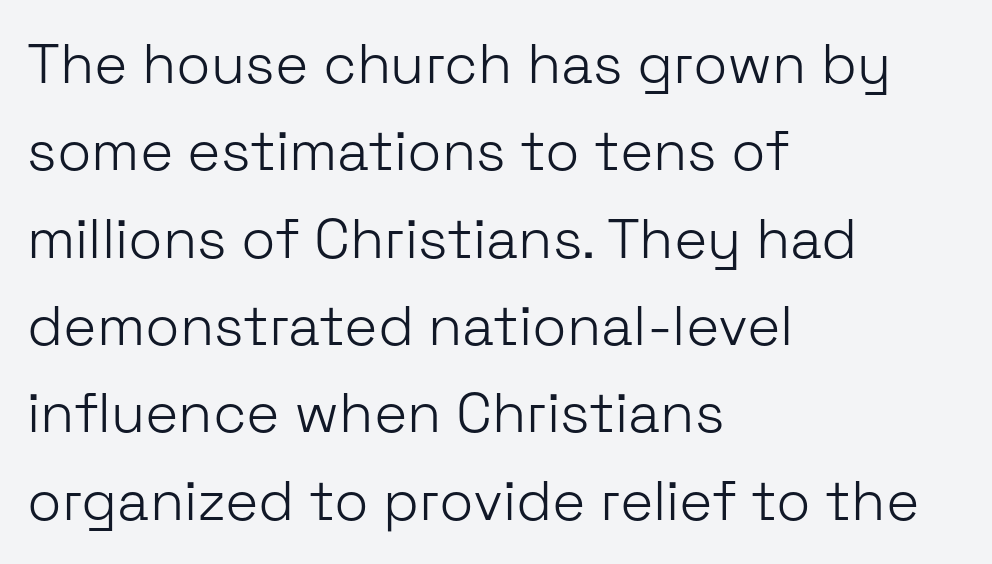
The image shows 56 px light sans-serif type, upright; set left-aligned, normal line spacing (1.56x), normal letter spacing, not underlined; low stroke contrast and a medium x-height.
